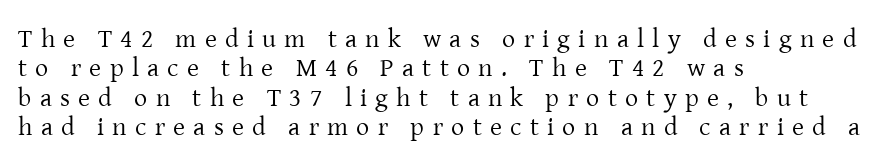
Q: Is the text bold? A: No.
Q: Is the text italic (slanted)? A: No, it is upright.
Q: Is the text underlined? A: No.
Q: How is the paragraph aligned? A: Left-aligned.
Q: Is the spacing between letters normal or unusually wide? A: Unusually wide.
Q: Is the spacing between lines tight, normal or loose? A: Tight.
